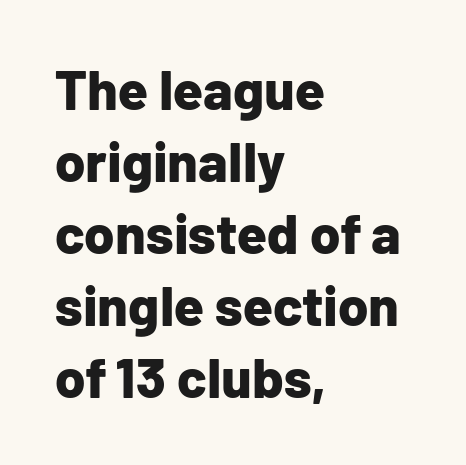
{"serif": "no", "italic": "no", "bold": "yes", "weight": "bold", "width": "normal", "stroke_contrast": "low", "x_height": "medium", "monospaced": "no", "underline": "no", "align": "left", "line_spacing": "normal", "line_spacing_ratio": 1.31, "letter_spacing": "normal", "letter_spacing_em": 0.0, "glyph_px": 55}
